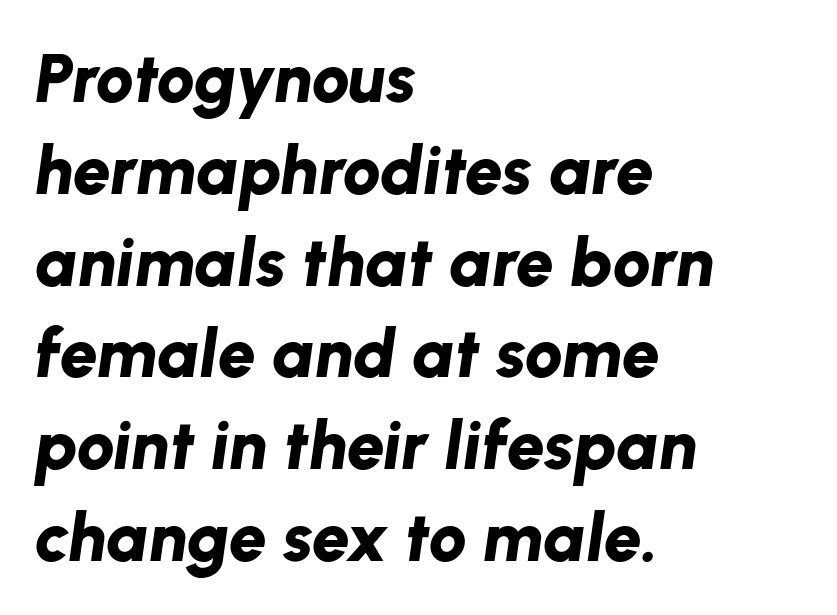
The image shows 68 px bold type, italic (leaning right); set left-aligned, normal line spacing (1.35x), normal letter spacing, not underlined; low stroke contrast and a medium x-height.
